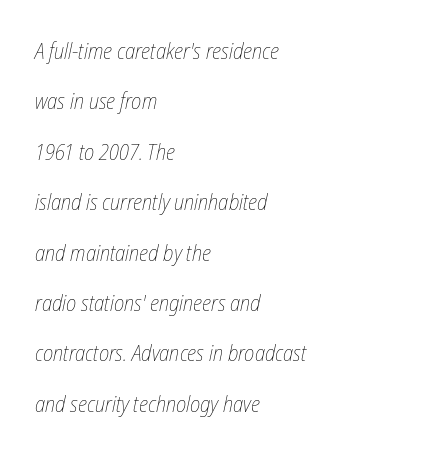
{"italic": "yes", "lean": "right", "slant_degrees": 12, "bold": "no", "underline": "no", "align": "left", "line_spacing": "loose", "line_spacing_ratio": 2.29, "letter_spacing": "normal", "letter_spacing_em": 0.0, "glyph_px": 22}
